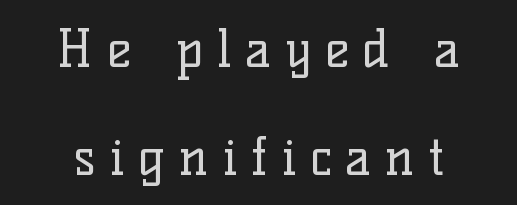
{"serif": "yes", "italic": "no", "bold": "no", "weight": "regular", "width": "normal", "stroke_contrast": "low", "x_height": "medium", "monospaced": "no", "underline": "no", "align": "center", "line_spacing": "loose", "line_spacing_ratio": 2.11, "letter_spacing": "wide", "letter_spacing_em": 0.27, "glyph_px": 51}
